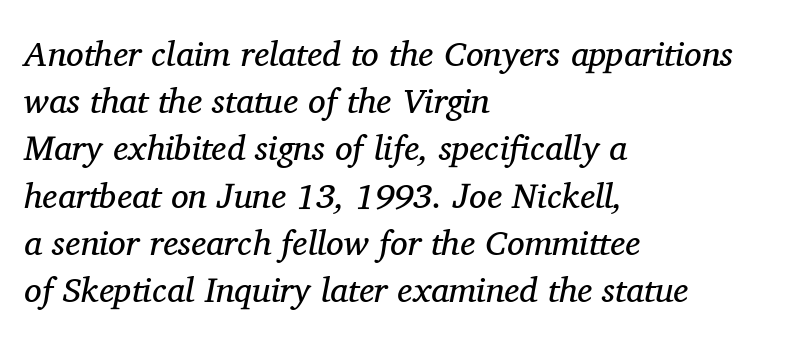
Q: Is the text bold? A: No.
Q: Is the text italic (slanted)? A: Yes, it leans right by about 11 degrees.
Q: Is the typeface a serif or a sans-serif typeface? A: Serif.
Q: Is the text underlined? A: No.
Q: How is the paragraph aligned? A: Left-aligned.
Q: Is the spacing between letters normal or unusually wide? A: Normal.
Q: Is the spacing between lines tight, normal or loose? A: Normal.
Q: Width (condensed, normal, or wide)? A: Normal.
Q: Stroke contrast? A: Medium.
Q: x-height? A: Medium.
Q: Monospaced? A: No.
